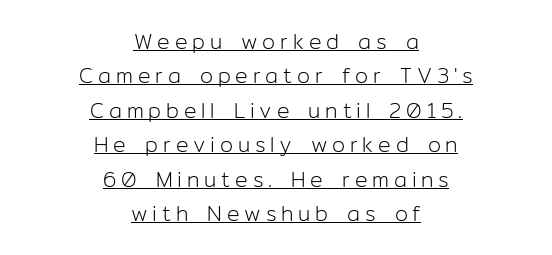
The image shows 21 px text type, upright; set centered, normal line spacing (1.64x), unusually wide letter spacing (+0.23 em), underlined.
